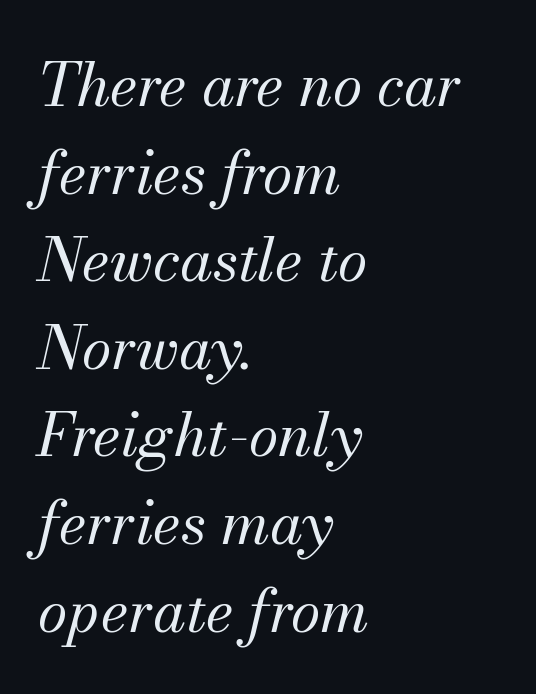
The image shows 60 px regular-weight serif type, italic (leaning right); set left-aligned, normal line spacing (1.46x), normal letter spacing, not underlined; medium stroke contrast and a small x-height.
